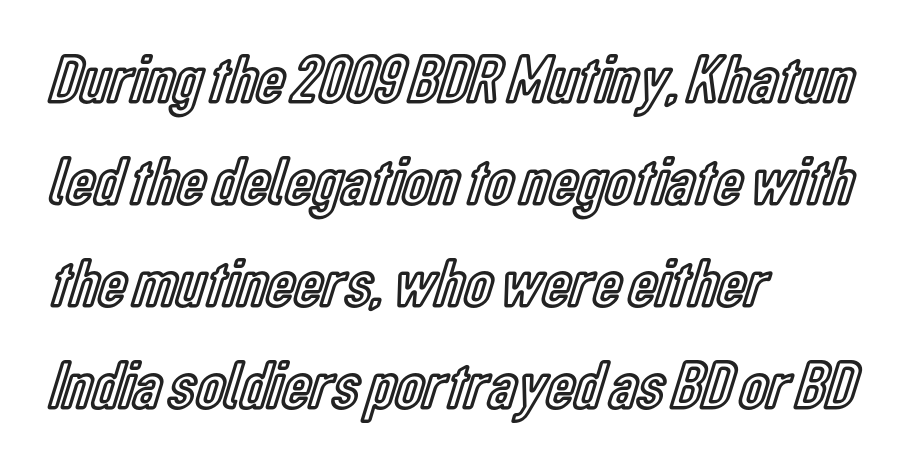
Character widths vary here, with narrow letters taking less room than wide ones. Short note: letters normally spaced. Notice how the passage keeps a crisp vertical edge on the left only.
